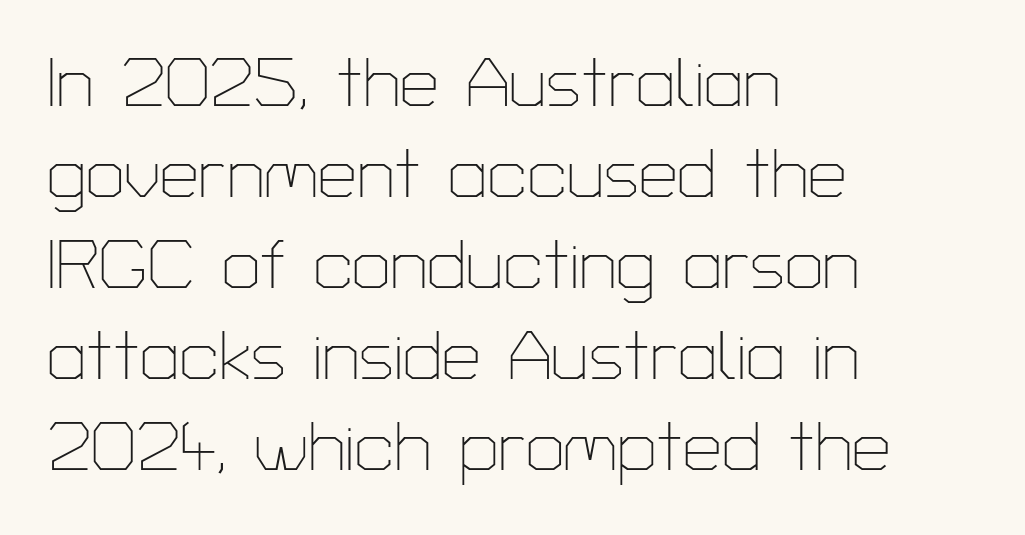
Q: Is the text bold? A: No.
Q: Is the text italic (slanted)? A: No, it is upright.
Q: Is the typeface a serif or a sans-serif typeface? A: Sans-serif.
Q: Is the text underlined? A: No.
Q: How is the paragraph aligned? A: Left-aligned.
Q: Is the spacing between letters normal or unusually wide? A: Normal.
Q: Is the spacing between lines tight, normal or loose? A: Normal.
Q: Width (condensed, normal, or wide)? A: Normal.
Q: Stroke contrast? A: Low.
Q: x-height? A: Medium.
Q: Monospaced? A: No.
